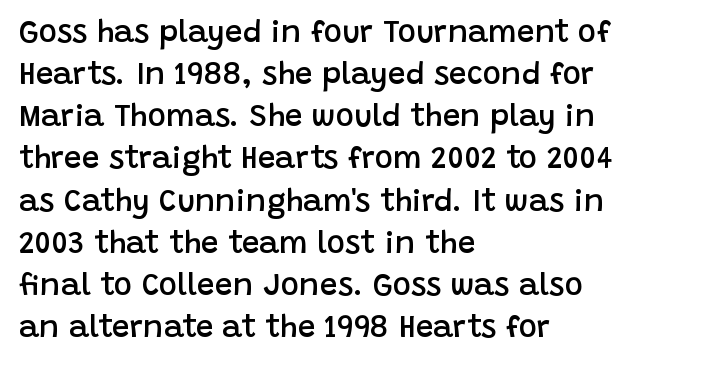
{"serif": "no", "italic": "no", "bold": "semi", "weight": "semibold", "width": "normal", "stroke_contrast": "low", "x_height": "large", "monospaced": "no", "underline": "no", "align": "left", "line_spacing": "normal", "line_spacing_ratio": 1.36, "letter_spacing": "normal", "letter_spacing_em": 0.0, "glyph_px": 31}
